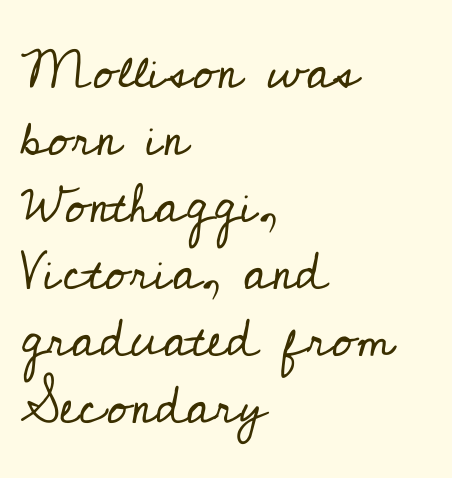
Q: Is the text bold? A: No.
Q: Is the text italic (slanted)? A: Yes.
Q: Is the typeface a serif or a sans-serif typeface? A: Serif.
Q: Is the text underlined? A: No.
Q: How is the paragraph aligned? A: Left-aligned.
Q: Is the spacing between letters normal or unusually wide? A: Normal.
Q: Width (condensed, normal, or wide)? A: Normal.
Q: Stroke contrast? A: Low.
Q: x-height? A: Small.
Q: Monospaced? A: No.
